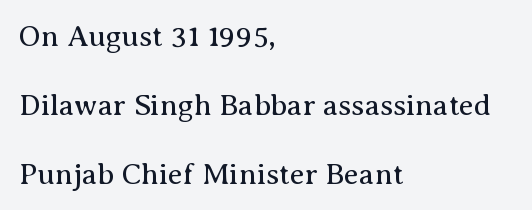
On a weight scale, this lands at 450 or below. The font's upright variant was chosen for this text. Leftover space on each line is placed entirely after the last word. Words appear dense and cohesive because spacing is normal. Serifs: yes, visible at the terminals of the letterforms.
